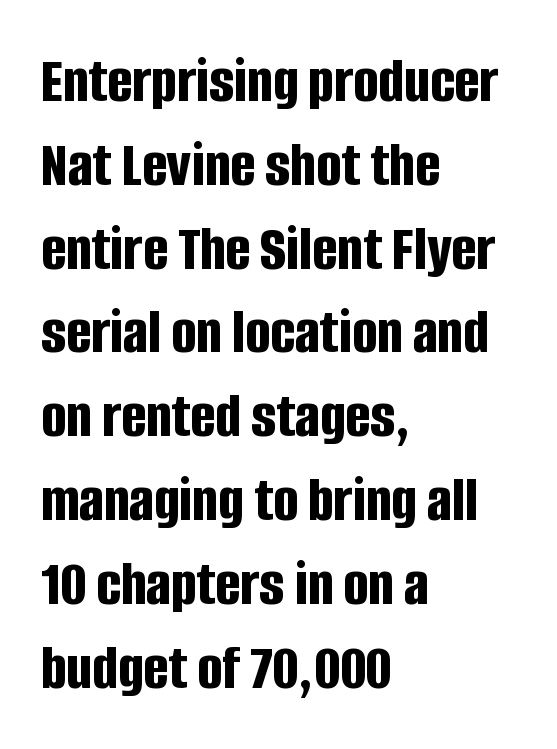
{"serif": "no", "italic": "no", "bold": "yes", "weight": "bold", "width": "condensed", "stroke_contrast": "low", "x_height": "large", "monospaced": "no", "underline": "no", "align": "left", "line_spacing": "normal", "line_spacing_ratio": 1.27, "letter_spacing": "normal", "letter_spacing_em": 0.0, "glyph_px": 66}
